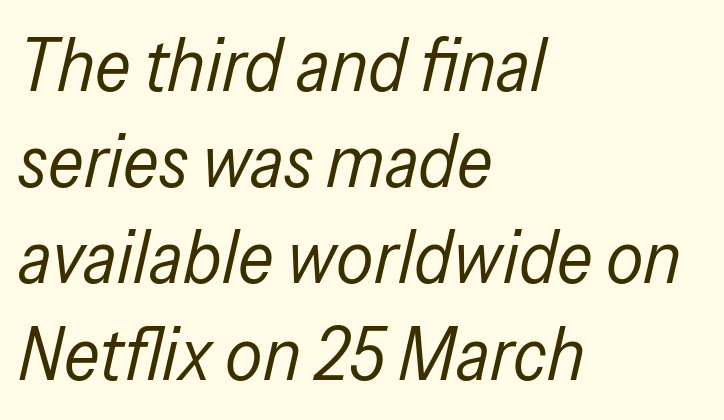
Casual observation: everything's shoved over to the left. The weight tops out at a normal text grade. Spacing between characters is what you'd get straight out of the box. Words float on clear page, feet unadorned. Yep, that's italic — everything's leaning. Do the characters align in a grid? No, the font is proportional.
